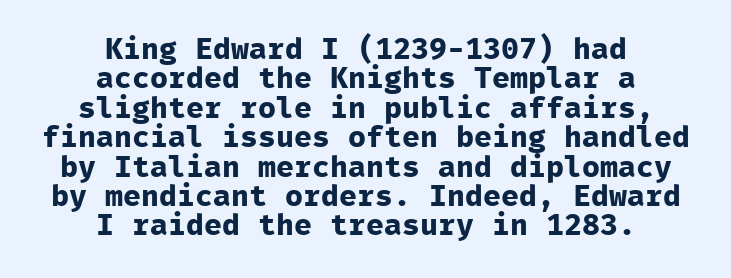
The image shows 30 px bold sans-serif type, upright, monospaced; set centered, tight line spacing (0.98x), normal letter spacing, not underlined; low stroke contrast and a medium x-height.
